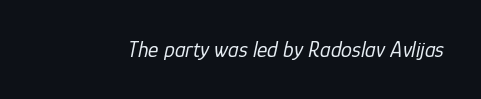
Q: Is the text bold? A: No.
Q: Is the text italic (slanted)? A: Yes, it leans right by about 12 degrees.
Q: Is the text underlined? A: No.
Q: Is the spacing between letters normal or unusually wide? A: Normal.
